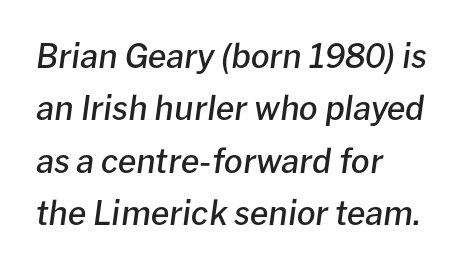
Visually the block forms a straight wall on the left and a jagged coastline on the right. These lines are rendered in a variable-pitch font. There's an unmistakable incline to the writing here. Is there much room between lines? A standard amount, neither cramped nor airy. Letter spacing: default.
